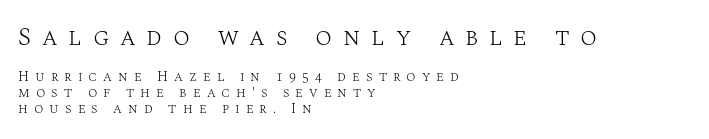
The image shows 25 px text type, upright; set left-aligned, tight line spacing (1.14x), unusually wide letter spacing (+0.43 em), not underlined; the first (top) block is 1.79x larger.
